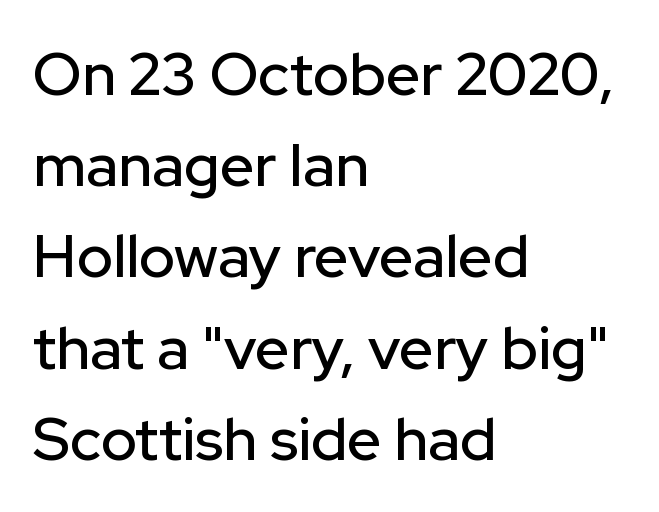
{"serif": "no", "italic": "no", "width": "normal", "stroke_contrast": "low", "x_height": "medium", "monospaced": "no", "underline": "no", "align": "left", "line_spacing": "normal", "line_spacing_ratio": 1.52, "letter_spacing": "normal", "letter_spacing_em": 0.0, "glyph_px": 60}
